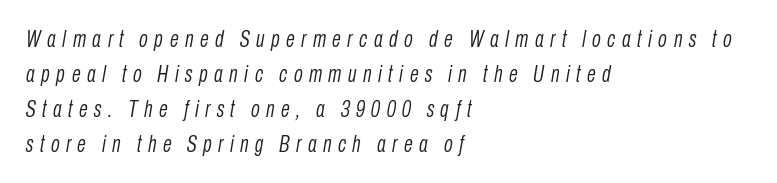
This rendering uses left alignment, leaving the right contour irregular. The type is letterspaced generously, with wide tracking. The passage shown is not underscored anywhere. Is the type heavy? It reads as light-to-regular instead.
